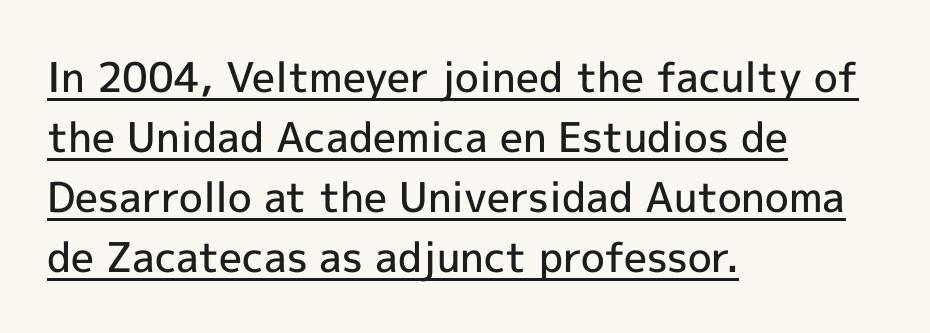
The letterforms sit shoulder to shoulder at normal distance. Leading matches the norm, producing a regular column. I'd call this a sans setting — the letters go barefoot. Compared with undecorated copy, this sample adds a rule below the words. Typographic density is moderately raised because the face is semibold. The lettering stays uniformly vertical, giving the passage a roman look.
